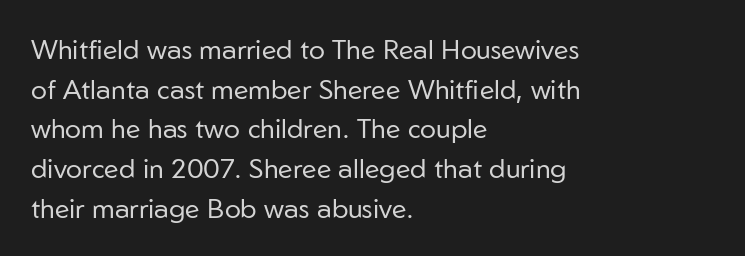
Q: Is the text bold? A: No.
Q: Is the text italic (slanted)? A: No, it is upright.
Q: Is the text underlined? A: No.
Q: How is the paragraph aligned? A: Left-aligned.
Q: Is the spacing between letters normal or unusually wide? A: Normal.
Q: Is the spacing between lines tight, normal or loose? A: Normal.
